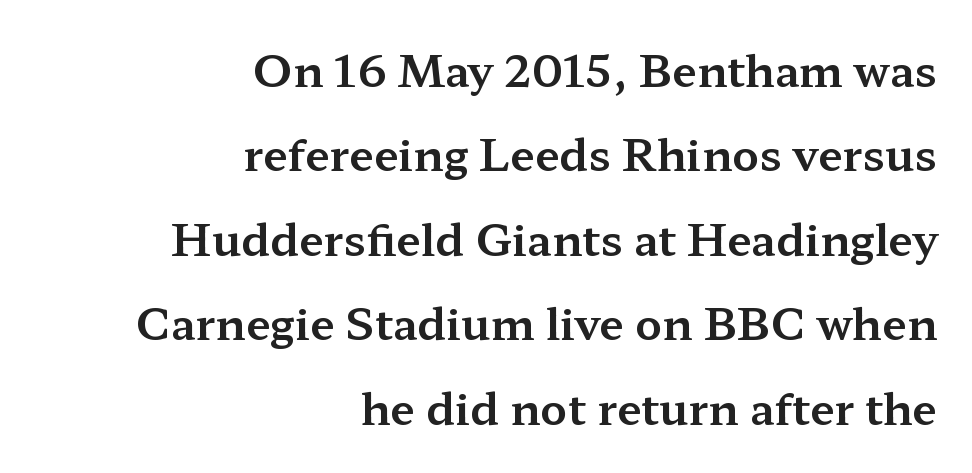
The image shows 44 px wide serif type, upright; set right-aligned, loose line spacing (1.92x), normal letter spacing, not underlined; medium stroke contrast and a medium x-height.
